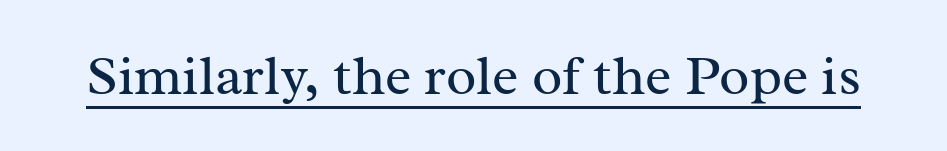
The image shows 56 px regular-weight serif type, upright; set normal letter spacing, underlined; medium stroke contrast and a medium x-height.
